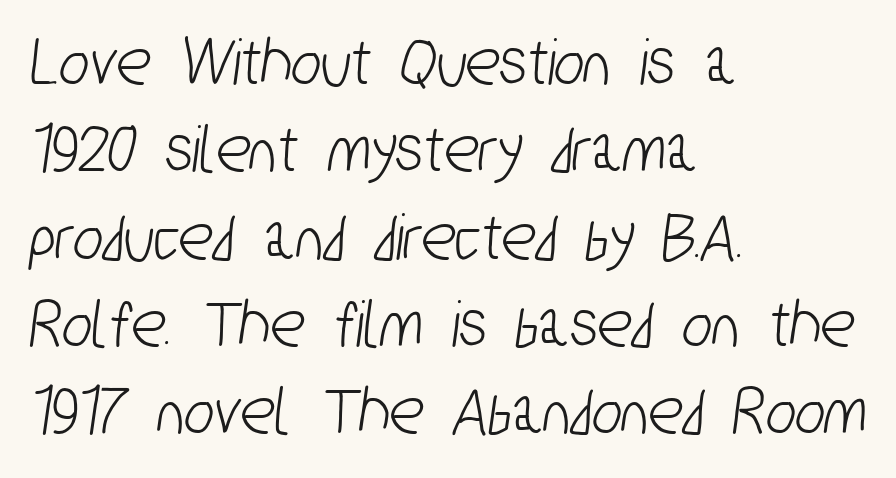
The lines in this sample share a left origin and differ only in where they stop. Does the type have serifs? No, each stem ends abruptly. A typesetter would call this zero additional tracking. Descender tails drop into unmarked territory. These lines are rendered in a variable-pitch font.
